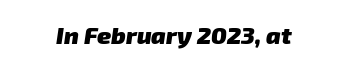
Q: Is the text bold? A: Yes.
Q: Is the text underlined? A: No.
Q: Is the spacing between letters normal or unusually wide? A: Normal.
